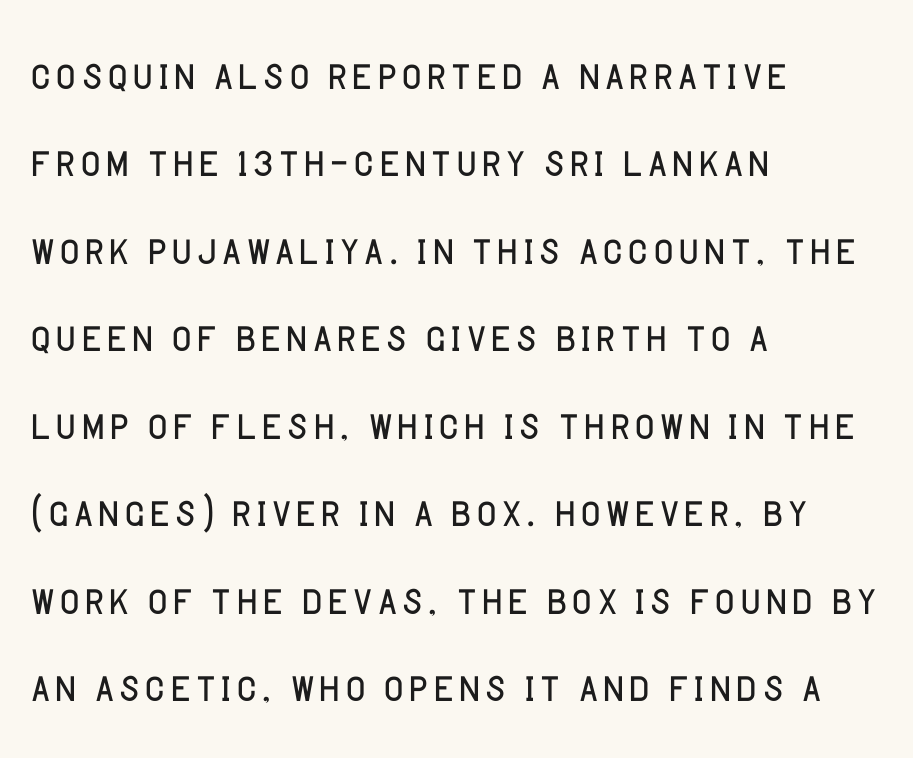
{"serif": "no", "italic": "no", "bold": "no", "weight": "light", "width": "normal", "stroke_contrast": "low", "x_height": "large", "monospaced": "no", "underline": "no", "align": "left", "line_spacing": "normal", "line_spacing_ratio": 1.59, "letter_spacing": "normal", "letter_spacing_em": 0.0, "glyph_px": 55}
